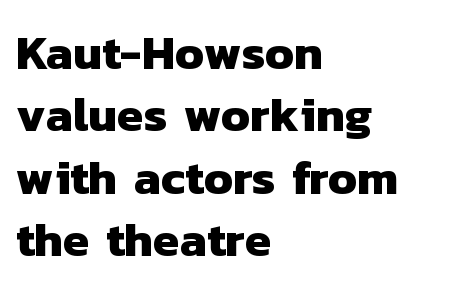
{"serif": "no", "bold": "yes", "weight": "heavy", "width": "normal", "stroke_contrast": "low", "x_height": "medium", "monospaced": "no", "underline": "no", "align": "left", "line_spacing": "normal", "line_spacing_ratio": 1.3, "letter_spacing": "normal", "letter_spacing_em": 0.0, "glyph_px": 48}
